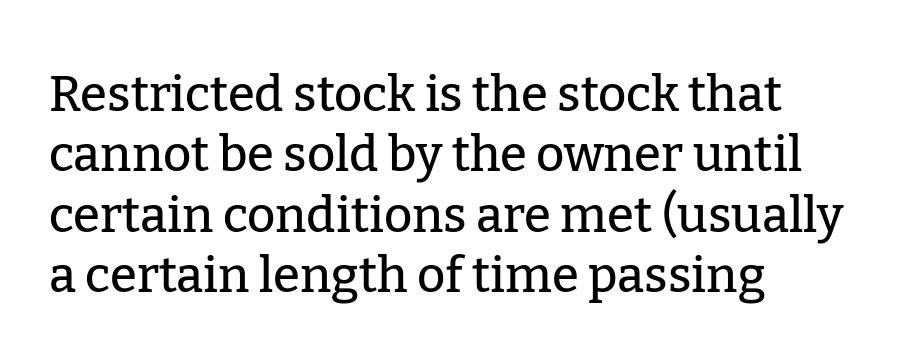
The image shows 49 px serif type, upright; set left-aligned, line spacing 1.23x, normal letter spacing, not underlined; low stroke contrast and a medium x-height.
